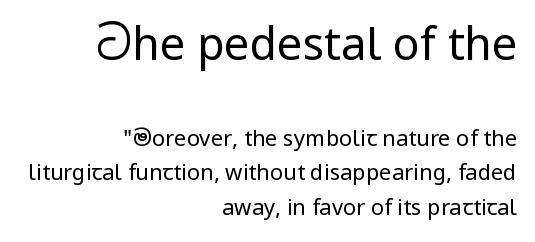
Two sizes are in play, and the larger belongs to the first block. The letters advance in unequal steps, a hallmark of proportional type. A clean baseline with only descenders dipping below it. No feet cap the strokes, marking this as sans-serif type. A typesetter would call this zero additional tracking.
